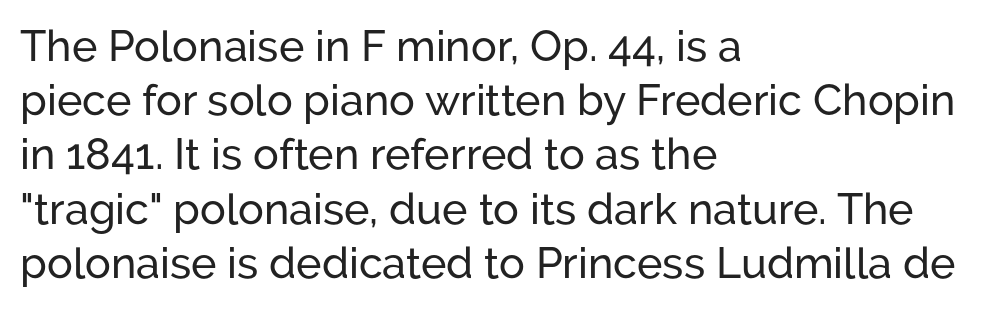
Q: Is the text italic (slanted)? A: No, it is upright.
Q: Is the typeface a serif or a sans-serif typeface? A: Sans-serif.
Q: Is the text underlined? A: No.
Q: How is the paragraph aligned? A: Left-aligned.
Q: Is the spacing between letters normal or unusually wide? A: Normal.
Q: Is the spacing between lines tight, normal or loose? A: Normal.
Q: Width (condensed, normal, or wide)? A: Normal.
Q: Stroke contrast? A: Low.
Q: x-height? A: Medium.
Q: Monospaced? A: No.
